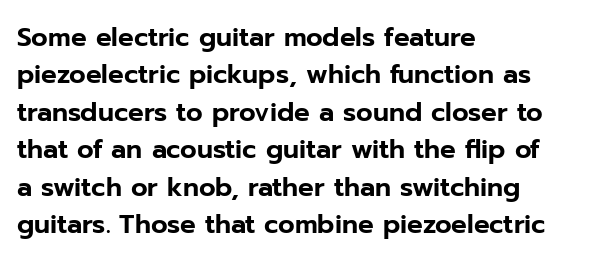
The image shows 26 px text type, upright; set left-aligned, normal line spacing (1.44x), normal letter spacing, not underlined.
